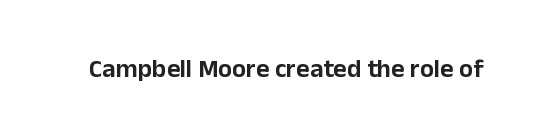
The image shows 26 px text type, upright; set normal letter spacing, not underlined.
